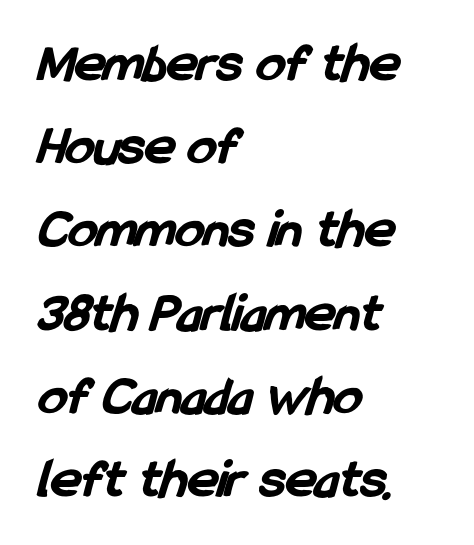
The image shows 57 px bold, condensed sans-serif type; set left-aligned, normal line spacing (1.46x), normal letter spacing, not underlined; low stroke contrast and a medium x-height.
